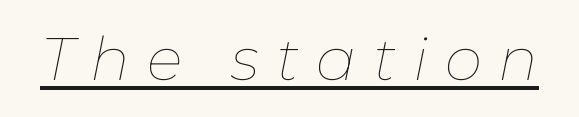
{"italic": "yes", "lean": "right", "slant_degrees": 11, "bold": "no", "weight": "thin", "width": "normal", "stroke_contrast": "low", "x_height": "medium", "monospaced": "no", "underline": "yes", "letter_spacing": "wide", "letter_spacing_em": 0.28, "glyph_px": 60}
